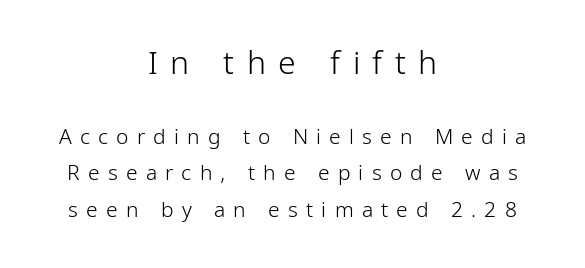
Q: Is the text bold? A: No.
Q: Is the text italic (slanted)? A: No, it is upright.
Q: Is the typeface a serif or a sans-serif typeface? A: Sans-serif.
Q: Is the text underlined? A: No.
Q: How is the paragraph aligned? A: Centered.
Q: Is the spacing between letters normal or unusually wide? A: Unusually wide.
Q: Which block of text is set in a larger size, the first (top) or the second (bottom)? A: The first (top) one.
Q: Width (condensed, normal, or wide)? A: Condensed.
Q: Stroke contrast? A: Low.
Q: x-height? A: Medium.
Q: Monospaced? A: No.
